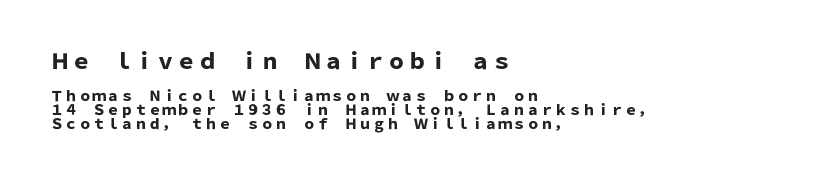
{"italic": "no", "bold": "yes", "underline": "no", "align": "left", "line_spacing": "tight", "line_spacing_ratio": 1.01, "letter_spacing": "normal", "letter_spacing_em": 0.0, "larger_block": "first", "size_ratio": 1.5, "glyph_px": 21}
